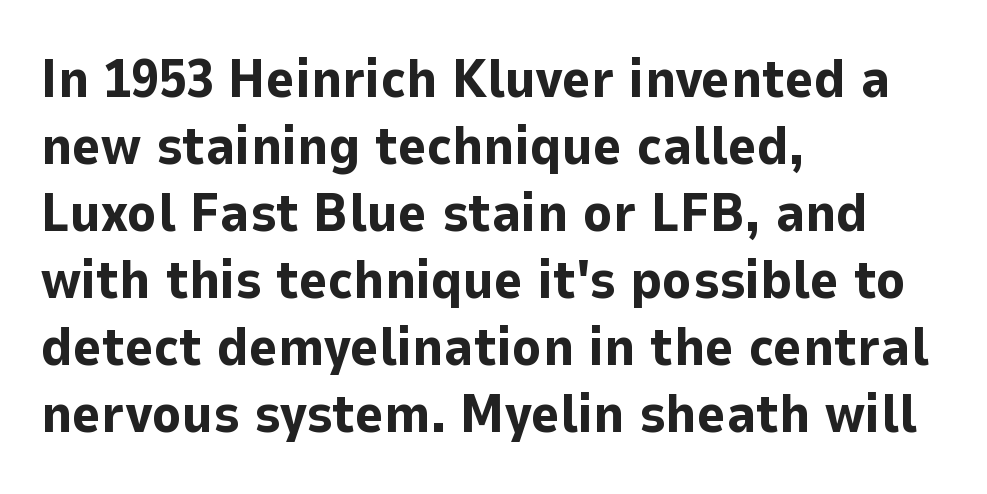
{"serif": "no", "italic": "no", "bold": "yes", "weight": "bold", "width": "normal", "stroke_contrast": "low", "x_height": "medium", "monospaced": "no", "underline": "no", "align": "left", "line_spacing_ratio": 1.22, "letter_spacing": "normal", "letter_spacing_em": 0.0, "glyph_px": 55}
